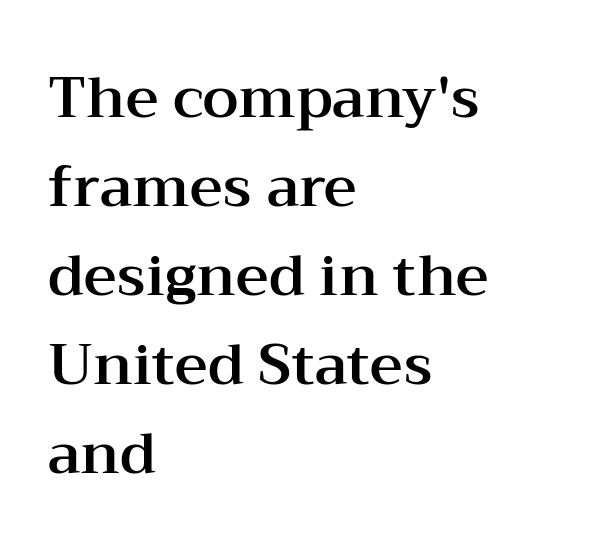
Q: Is the text italic (slanted)? A: No, it is upright.
Q: Is the typeface a serif or a sans-serif typeface? A: Serif.
Q: Is the text underlined? A: No.
Q: How is the paragraph aligned? A: Left-aligned.
Q: Is the spacing between letters normal or unusually wide? A: Normal.
Q: Is the spacing between lines tight, normal or loose? A: Normal.
Q: Width (condensed, normal, or wide)? A: Wide.
Q: Stroke contrast? A: Medium.
Q: x-height? A: Medium.
Q: Monospaced? A: No.
